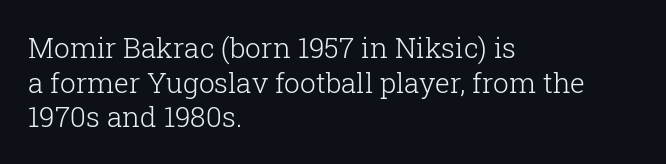
{"serif": "yes", "italic": "no", "bold": "no", "weight": "light", "width": "normal", "stroke_contrast": "low", "x_height": "medium", "monospaced": "no", "underline": "no", "align": "left", "line_spacing_ratio": 1.24, "letter_spacing": "normal", "letter_spacing_em": 0.0, "glyph_px": 28}
